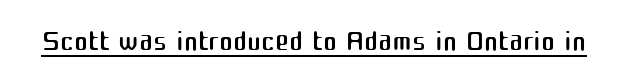
{"serif": "no", "italic": "no", "bold": "no", "weight": "regular", "width": "normal", "stroke_contrast": "medium", "x_height": "medium", "monospaced": "no", "underline": "yes", "letter_spacing": "normal", "letter_spacing_em": 0.0, "glyph_px": 42}
